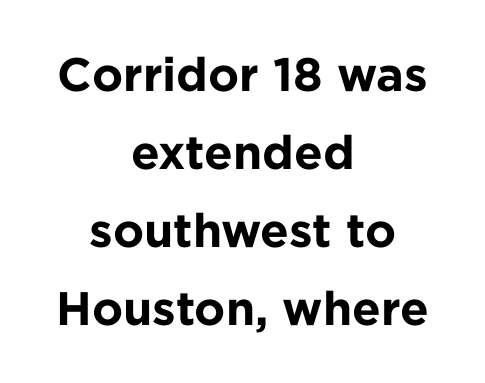
Q: Is the text bold? A: Yes.
Q: Is the text italic (slanted)? A: No, it is upright.
Q: Is the typeface a serif or a sans-serif typeface? A: Sans-serif.
Q: Is the text underlined? A: No.
Q: How is the paragraph aligned? A: Centered.
Q: Is the spacing between letters normal or unusually wide? A: Normal.
Q: Is the spacing between lines tight, normal or loose? A: Normal.
Q: Width (condensed, normal, or wide)? A: Normal.
Q: Stroke contrast? A: Low.
Q: x-height? A: Medium.
Q: Monospaced? A: No.
